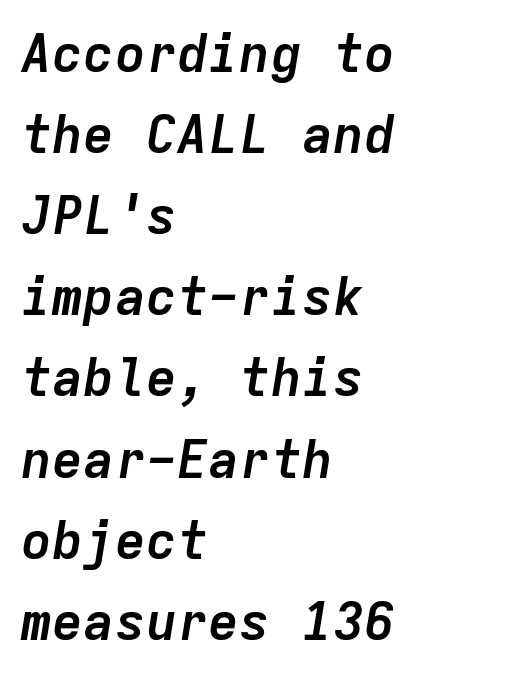
Observe the lean: these are italic letterforms. A clean baseline with only descenders dipping below it. No extra tracking has been applied to these lines. Line beginnings align vertically; line endings do not.
